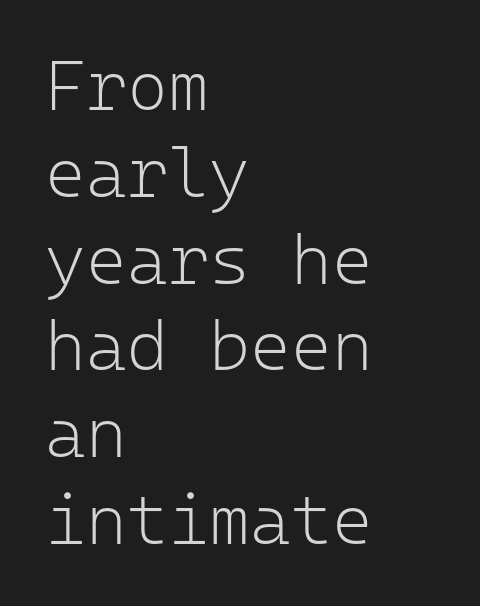
The image shows 70 px light sans-serif type, upright, monospaced; set left-aligned, line spacing 1.24x, normal letter spacing, not underlined; low stroke contrast and a medium x-height.
